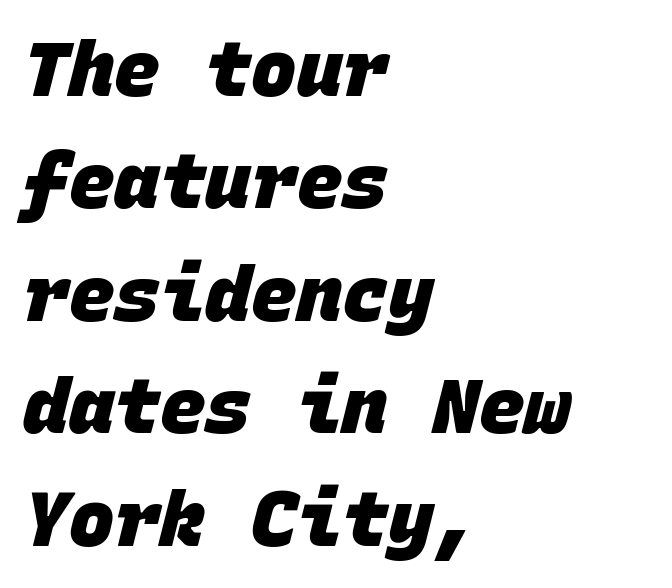
The image shows 76 px heavy sans-serif type, monospaced; set left-aligned, normal line spacing (1.48x), normal letter spacing, not underlined; low stroke contrast and a large x-height.
